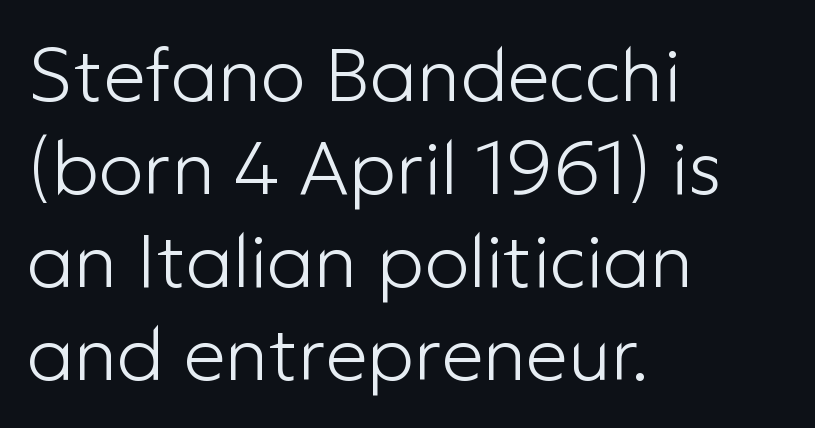
{"serif": "no", "italic": "no", "bold": "no", "weight": "light", "width": "normal", "stroke_contrast": "low", "x_height": "medium", "monospaced": "no", "underline": "no", "align": "left", "line_spacing_ratio": 1.24, "letter_spacing": "normal", "letter_spacing_em": 0.0, "glyph_px": 75}
